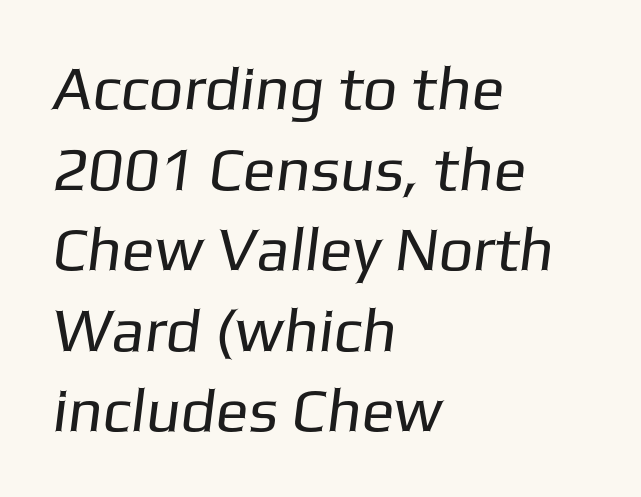
Q: Is the text bold? A: No.
Q: Is the typeface a serif or a sans-serif typeface? A: Sans-serif.
Q: Is the text underlined? A: No.
Q: How is the paragraph aligned? A: Left-aligned.
Q: Is the spacing between letters normal or unusually wide? A: Normal.
Q: Is the spacing between lines tight, normal or loose? A: Normal.
Q: Width (condensed, normal, or wide)? A: Normal.
Q: Stroke contrast? A: Low.
Q: x-height? A: Medium.
Q: Monospaced? A: No.
